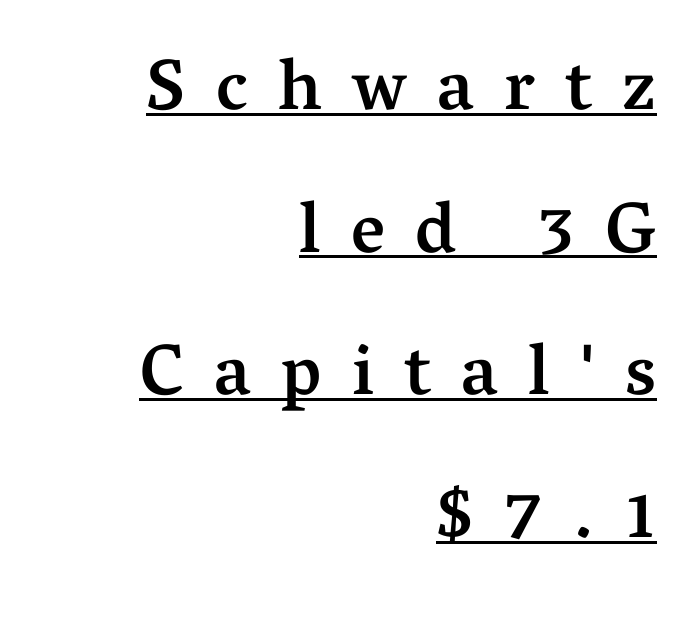
{"serif": "yes", "italic": "no", "bold": "semi", "weight": "semibold", "width": "normal", "stroke_contrast": "medium", "x_height": "medium", "monospaced": "no", "underline": "yes", "align": "right", "line_spacing": "loose", "line_spacing_ratio": 1.98, "letter_spacing": "wide", "letter_spacing_em": 0.42, "glyph_px": 72}
